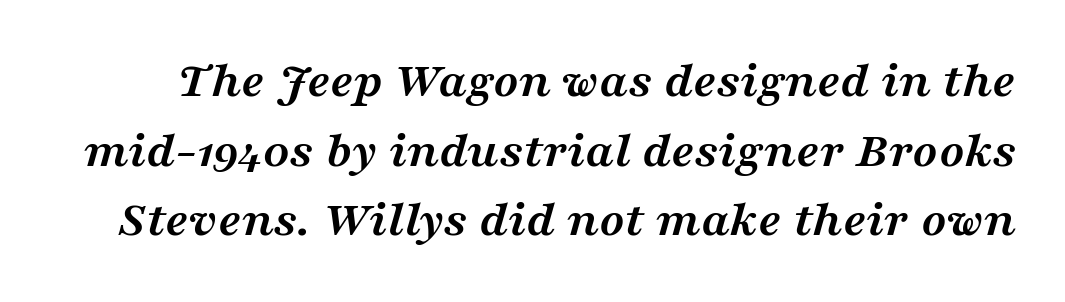
Q: Is the text bold? A: Yes.
Q: Is the text italic (slanted)? A: Yes, it leans right by about 16 degrees.
Q: Is the typeface a serif or a sans-serif typeface? A: Serif.
Q: Is the text underlined? A: No.
Q: Is the spacing between letters normal or unusually wide? A: Normal.
Q: Is the spacing between lines tight, normal or loose? A: Normal.
Q: Width (condensed, normal, or wide)? A: Wide.
Q: Stroke contrast? A: Medium.
Q: x-height? A: Medium.
Q: Monospaced? A: No.
